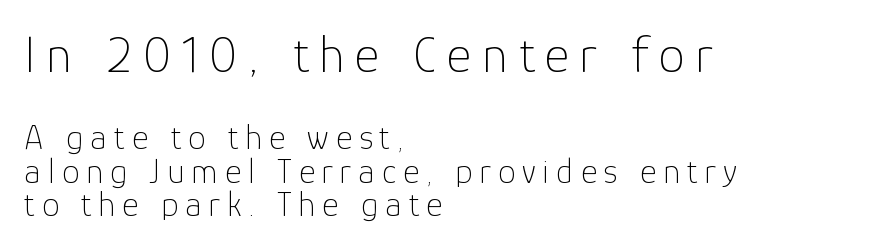
{"serif": "no", "italic": "no", "bold": "no", "weight": "thin", "width": "normal", "stroke_contrast": "low", "x_height": "medium", "monospaced": "no", "underline": "no", "align": "left", "line_spacing": "tight", "line_spacing_ratio": 0.96, "letter_spacing": "wide", "letter_spacing_em": 0.2, "larger_block": "first", "size_ratio": 1.51, "glyph_px": 53}
